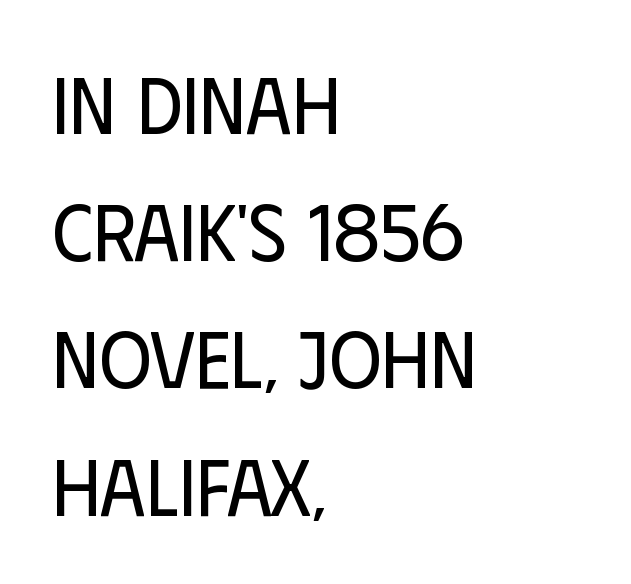
{"serif": "no", "italic": "no", "bold": "no", "weight": "regular", "width": "condensed", "stroke_contrast": "low", "x_height": "large", "monospaced": "no", "underline": "no", "align": "left", "line_spacing": "normal", "line_spacing_ratio": 1.59, "letter_spacing": "normal", "letter_spacing_em": 0.0, "glyph_px": 80}
